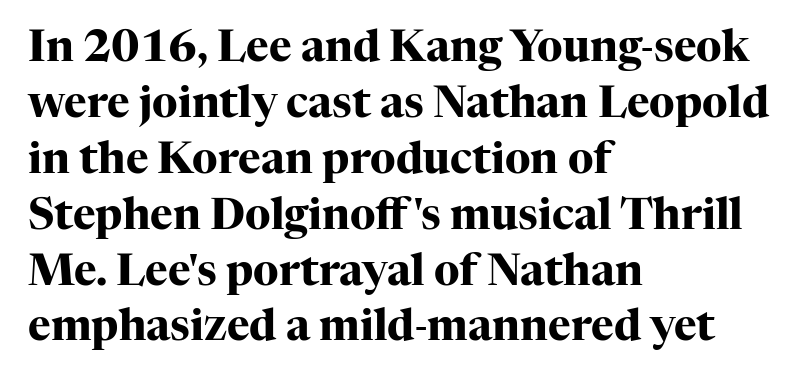
{"serif": "yes", "italic": "no", "bold": "yes", "weight": "heavy", "width": "normal", "stroke_contrast": "high", "x_height": "medium", "monospaced": "no", "underline": "no", "align": "left", "line_spacing": "normal", "line_spacing_ratio": 1.3, "letter_spacing": "normal", "letter_spacing_em": 0.0, "glyph_px": 43}
